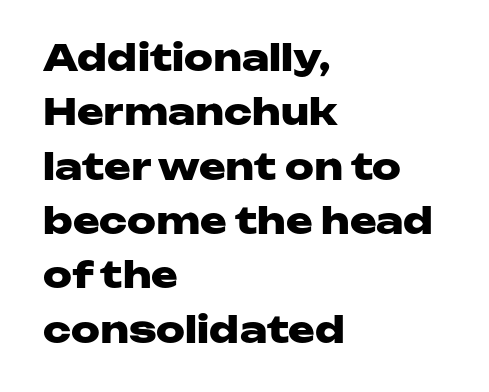
The typesetter chose a ragged-right arrangement here. Type without underlining. Designer's note — italics off, roman on. You could not count columns in this text — the font is proportionally spaced. The tracking reads as untouched default to a designer's eye.
